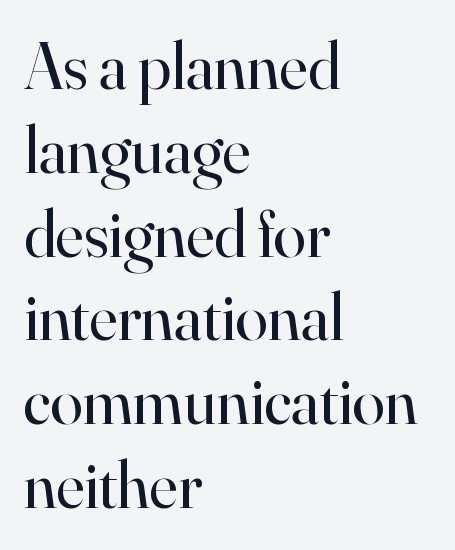
Q: Is the text bold? A: No.
Q: Is the text italic (slanted)? A: No, it is upright.
Q: Is the typeface a serif or a sans-serif typeface? A: Serif.
Q: Is the text underlined? A: No.
Q: How is the paragraph aligned? A: Left-aligned.
Q: Is the spacing between letters normal or unusually wide? A: Normal.
Q: Is the spacing between lines tight, normal or loose? A: Normal.
Q: Width (condensed, normal, or wide)? A: Normal.
Q: Stroke contrast? A: High.
Q: x-height? A: Small.
Q: Monospaced? A: No.
